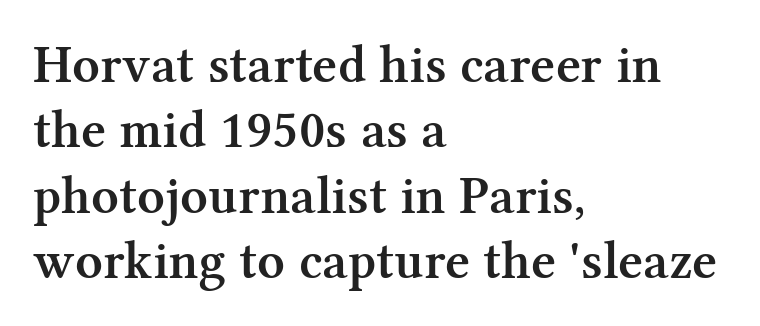
Between one letter and the next there's only the usual sliver of space. Underline: absent. Character widths vary here, with narrow letters taking less room than wide ones. The lettering stays uniformly vertical, giving the passage a roman look. The font family rendered here belongs to the serif group. Compared with an ordinary text face, these strokes are moderately heavier — a semibold.
